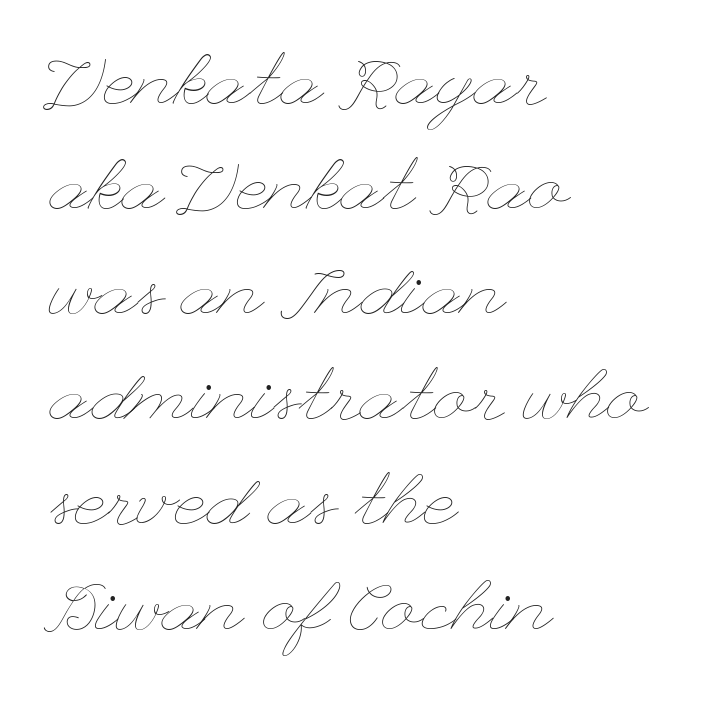
Q: Is the text bold? A: No.
Q: Is the text italic (slanted)? A: Yes.
Q: Is the text underlined? A: No.
Q: How is the paragraph aligned? A: Left-aligned.
Q: Is the spacing between letters normal or unusually wide? A: Normal.
Q: Is the spacing between lines tight, normal or loose? A: Normal.
Q: Width (condensed, normal, or wide)? A: Wide.
Q: Stroke contrast? A: Low.
Q: x-height? A: Small.
